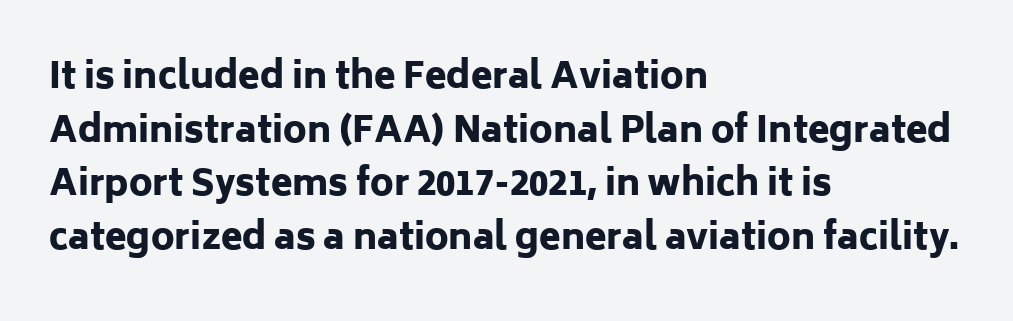
{"serif": "no", "italic": "no", "bold": "yes", "weight": "heavy", "width": "normal", "stroke_contrast": "low", "x_height": "medium", "monospaced": "no", "underline": "no", "align": "left", "line_spacing": "normal", "line_spacing_ratio": 1.53, "letter_spacing": "normal", "letter_spacing_em": 0.0, "glyph_px": 35}
